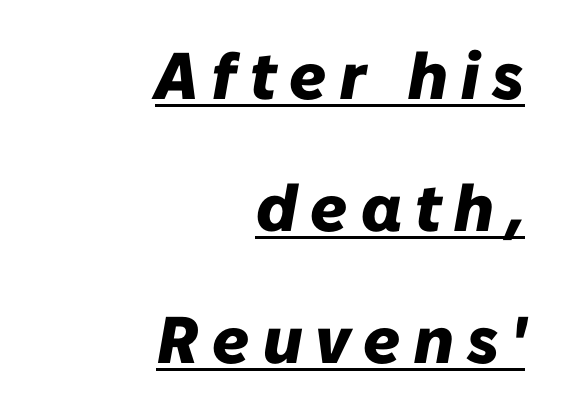
Q: Is the text bold? A: Yes.
Q: Is the text italic (slanted)? A: Yes, it leans right by about 10 degrees.
Q: Is the text underlined? A: Yes.
Q: How is the paragraph aligned? A: Right-aligned.
Q: Is the spacing between letters normal or unusually wide? A: Unusually wide.
Q: Is the spacing between lines tight, normal or loose? A: Loose.
Q: Width (condensed, normal, or wide)? A: Normal.
Q: Stroke contrast? A: Low.
Q: x-height? A: Medium.
Q: Monospaced? A: No.
